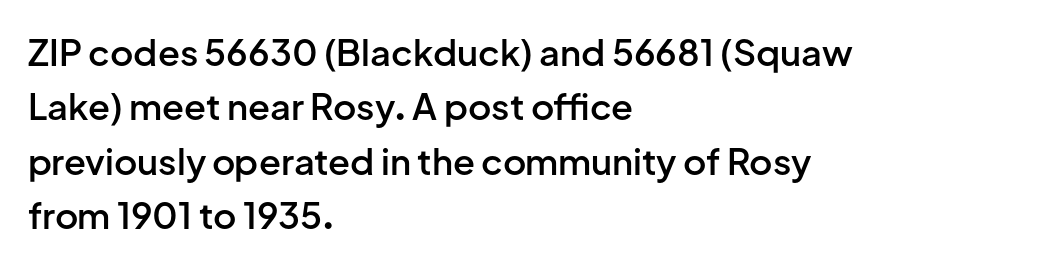
{"serif": "no", "italic": "no", "bold": "semi", "weight": "semibold", "width": "normal", "stroke_contrast": "low", "x_height": "medium", "monospaced": "no", "underline": "no", "align": "left", "line_spacing": "normal", "line_spacing_ratio": 1.51, "letter_spacing": "normal", "letter_spacing_em": 0.0, "glyph_px": 36}
